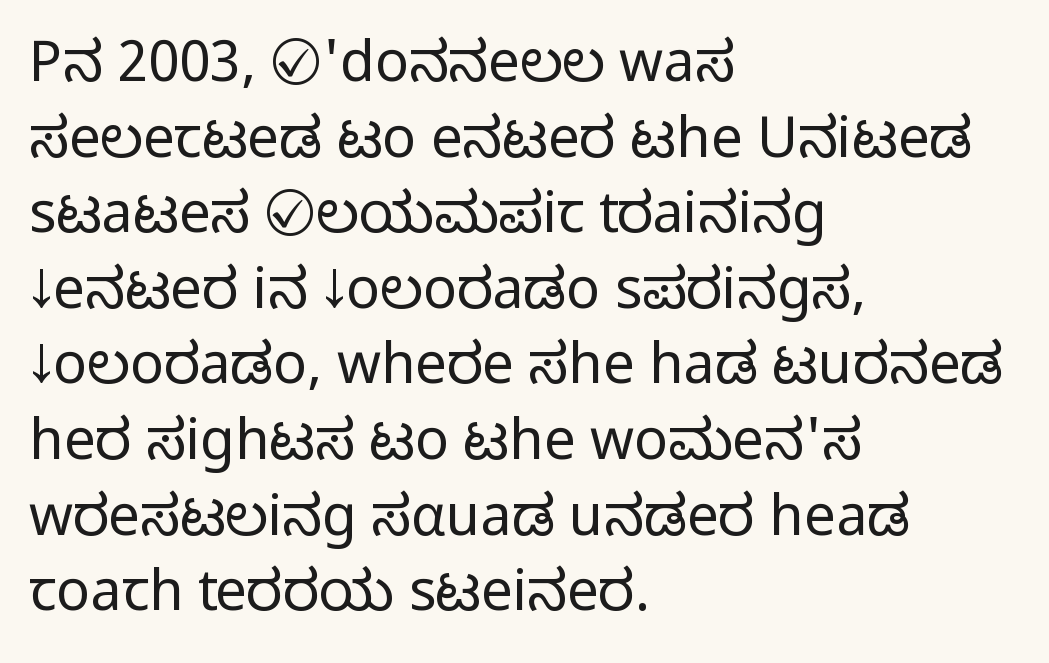
Q: Is the text bold? A: No.
Q: Is the text italic (slanted)? A: No, it is upright.
Q: Is the typeface a serif or a sans-serif typeface? A: Sans-serif.
Q: Is the text underlined? A: No.
Q: How is the paragraph aligned? A: Left-aligned.
Q: Is the spacing between letters normal or unusually wide? A: Normal.
Q: Is the spacing between lines tight, normal or loose? A: Normal.
Q: Width (condensed, normal, or wide)? A: Condensed.
Q: Stroke contrast? A: Low.
Q: x-height? A: Large.
Q: Monospaced? A: No.
